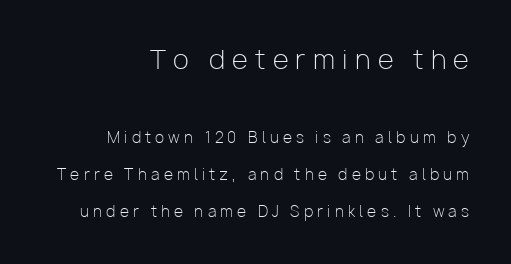
Descenders hang freely into open space. Nothing heavy about these letters — not bold at all. Whoever set this made the first block the dominant, larger element. A typesetter would call this leading open, well beyond the default. Leftover space on each line is placed entirely before the opening word. Style check: upright.
